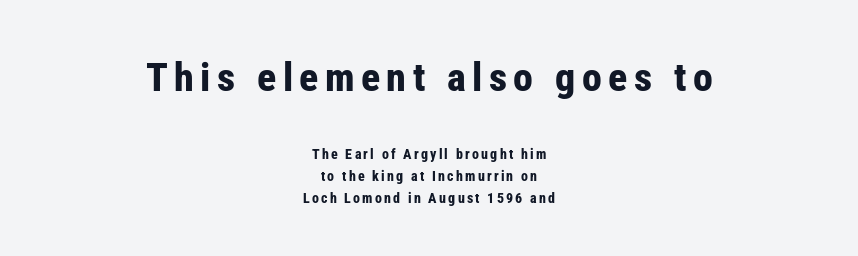
{"serif": "no", "italic": "no", "bold": "yes", "weight": "bold", "width": "condensed", "stroke_contrast": "low", "x_height": "medium", "monospaced": "no", "underline": "no", "align": "center", "line_spacing": "normal", "line_spacing_ratio": 1.59, "larger_block": "first", "size_ratio": 2.86, "glyph_px": 40}
